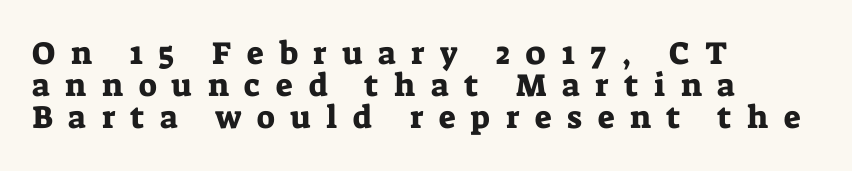
Q: Is the text italic (slanted)? A: No, it is upright.
Q: Is the typeface a serif or a sans-serif typeface? A: Serif.
Q: Is the text underlined? A: No.
Q: How is the paragraph aligned? A: Left-aligned.
Q: Is the spacing between letters normal or unusually wide? A: Unusually wide.
Q: Is the spacing between lines tight, normal or loose? A: Tight.
Q: Width (condensed, normal, or wide)? A: Normal.
Q: Stroke contrast? A: Low.
Q: x-height? A: Medium.
Q: Monospaced? A: No.
